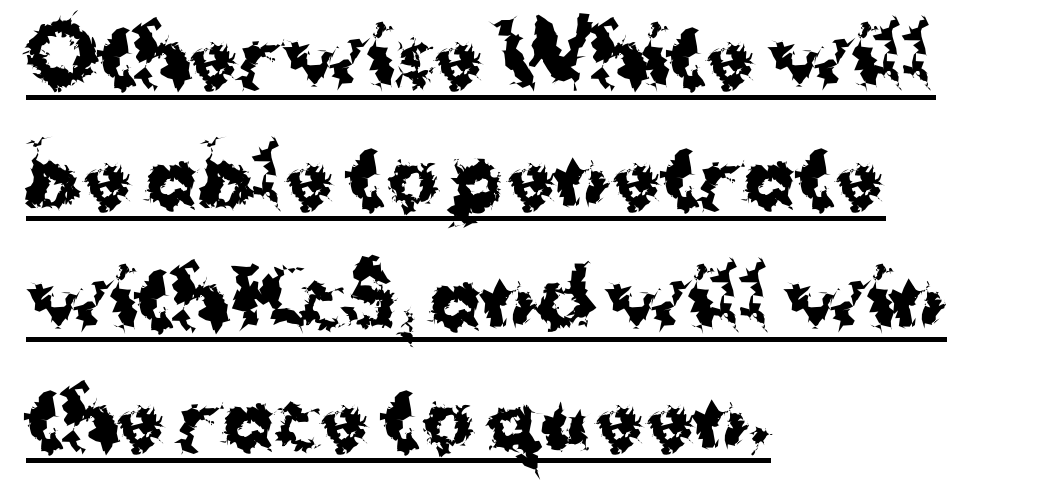
Q: Is the text bold? A: Yes.
Q: Is the text italic (slanted)? A: No, it is upright.
Q: Is the typeface a serif or a sans-serif typeface? A: Sans-serif.
Q: Is the text underlined? A: Yes.
Q: How is the paragraph aligned? A: Left-aligned.
Q: Is the spacing between letters normal or unusually wide? A: Normal.
Q: Is the spacing between lines tight, normal or loose? A: Normal.
Q: Width (condensed, normal, or wide)? A: Normal.
Q: Stroke contrast? A: Medium.
Q: x-height? A: Medium.
Q: Monospaced? A: No.
